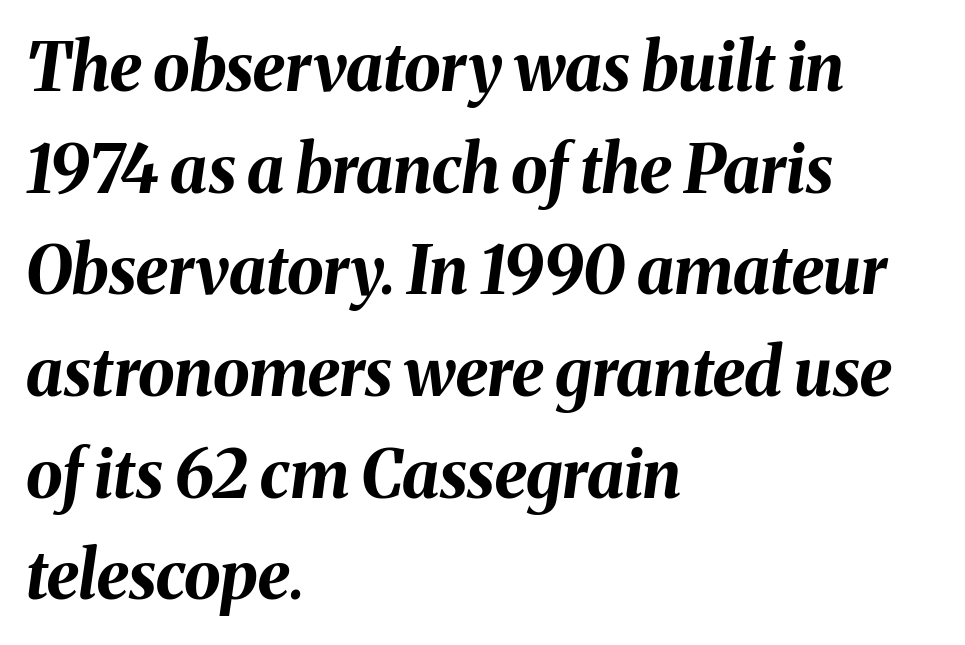
The image shows 66 px bold type, italic (leaning right); set left-aligned, normal line spacing (1.54x), normal letter spacing, not underlined; medium stroke contrast and a medium x-height.
